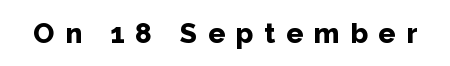
The image shows 28 px bold sans-serif type, upright; set unusually wide letter spacing (+0.38 em), not underlined; low stroke contrast and a medium x-height.
